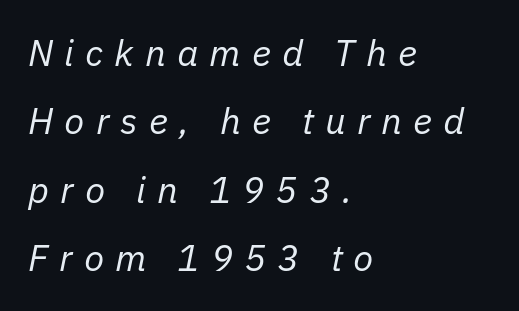
Letter spacing: wide. Style check: oblique. Alignment: flush left. Weight: not bold — regular or lighter.
